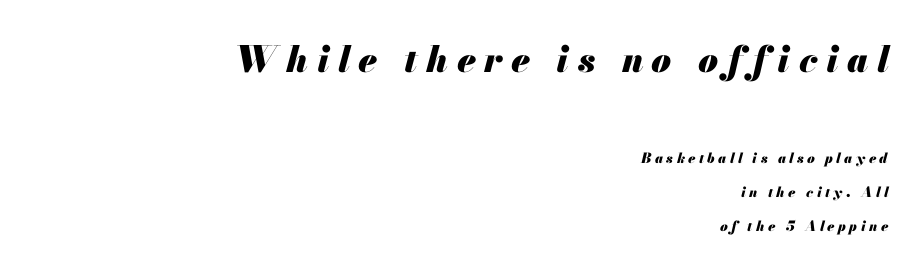
Q: Is the text bold? A: Yes.
Q: Is the text italic (slanted)? A: Yes, it leans right by about 13 degrees.
Q: Is the text underlined? A: No.
Q: How is the paragraph aligned? A: Right-aligned.
Q: Is the spacing between letters normal or unusually wide? A: Unusually wide.
Q: Is the spacing between lines tight, normal or loose? A: Loose.
Q: Which block of text is set in a larger size, the first (top) or the second (bottom)? A: The first (top) one.
Q: Width (condensed, normal, or wide)? A: Normal.
Q: Stroke contrast? A: Medium.
Q: x-height? A: Small.
Q: Monospaced? A: No.
